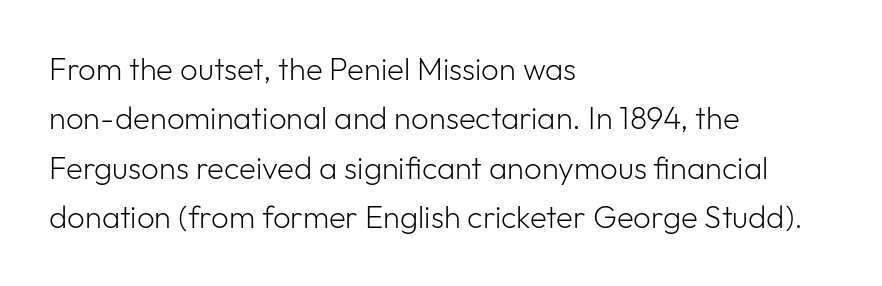
{"serif": "no", "italic": "no", "bold": "no", "weight": "light", "width": "normal", "stroke_contrast": "low", "x_height": "medium", "monospaced": "no", "underline": "no", "align": "left", "line_spacing": "normal", "line_spacing_ratio": 1.59, "letter_spacing": "normal", "letter_spacing_em": 0.0, "glyph_px": 31}
